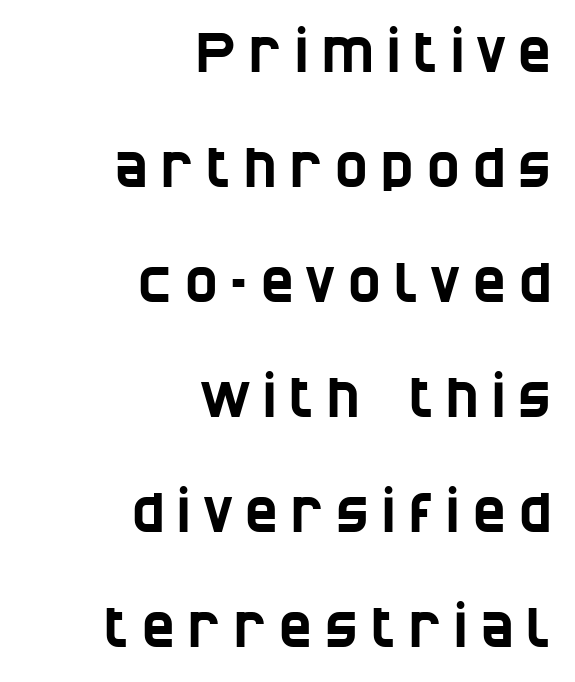
Q: Is the typeface a serif or a sans-serif typeface? A: Sans-serif.
Q: Is the text underlined? A: No.
Q: How is the paragraph aligned? A: Right-aligned.
Q: Is the spacing between letters normal or unusually wide? A: Unusually wide.
Q: Is the spacing between lines tight, normal or loose? A: Loose.
Q: Width (condensed, normal, or wide)? A: Condensed.
Q: Stroke contrast? A: Low.
Q: x-height? A: Large.
Q: Monospaced? A: No.
